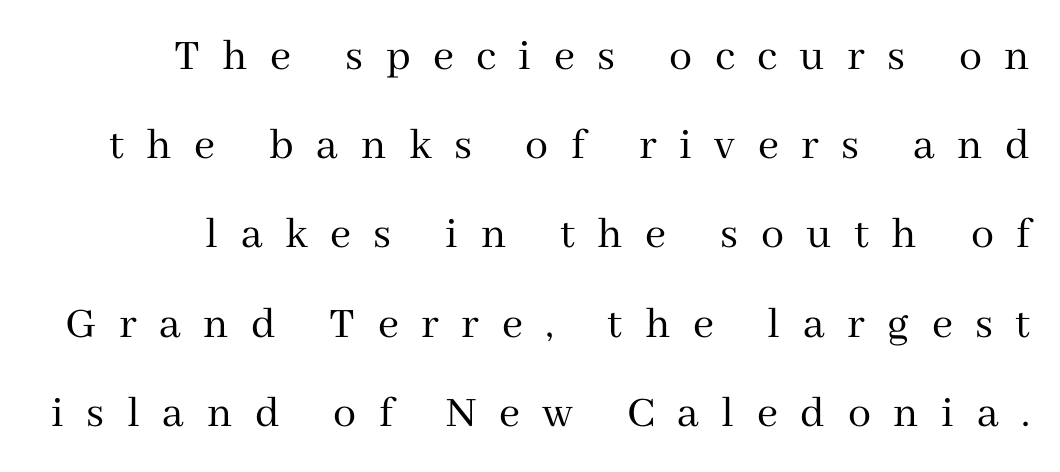
Q: Is the text bold? A: No.
Q: Is the text italic (slanted)? A: No, it is upright.
Q: Is the typeface a serif or a sans-serif typeface? A: Serif.
Q: Is the text underlined? A: No.
Q: Is the spacing between letters normal or unusually wide? A: Unusually wide.
Q: Is the spacing between lines tight, normal or loose? A: Loose.
Q: Width (condensed, normal, or wide)? A: Normal.
Q: Stroke contrast? A: Medium.
Q: x-height? A: Medium.
Q: Monospaced? A: No.
